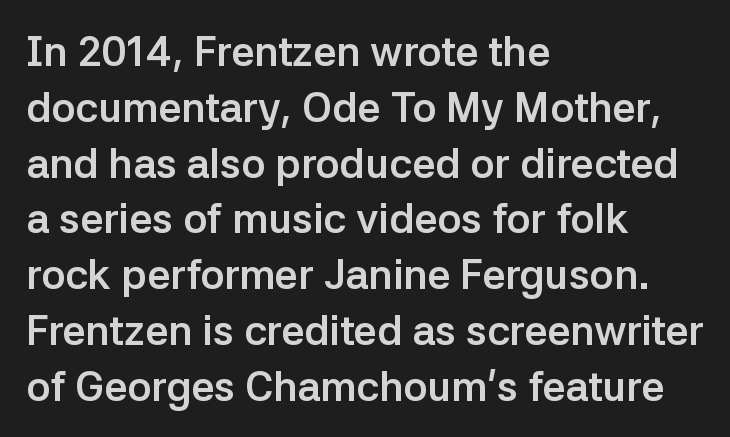
Q: Is the text bold? A: Yes.
Q: Is the text italic (slanted)? A: No, it is upright.
Q: Is the typeface a serif or a sans-serif typeface? A: Sans-serif.
Q: Is the text underlined? A: No.
Q: How is the paragraph aligned? A: Left-aligned.
Q: Is the spacing between letters normal or unusually wide? A: Normal.
Q: Is the spacing between lines tight, normal or loose? A: Normal.
Q: Width (condensed, normal, or wide)? A: Normal.
Q: Stroke contrast? A: Low.
Q: x-height? A: Medium.
Q: Monospaced? A: No.
